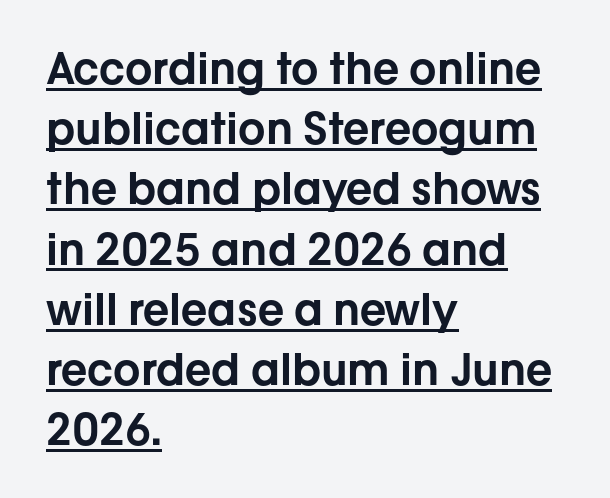
Is this a fixed-width face? No — the glyphs have proportional, varying widths. Teacher's note: observe the even left margin — that is flush-left alignment. Is there much room between lines? A standard amount, neither cramped nor airy. Examine the stroke ends and you'll find no serifs. This rendering leaves character spacing at its baseline value. Does the lettering tilt? It doesn't — this is upright.
